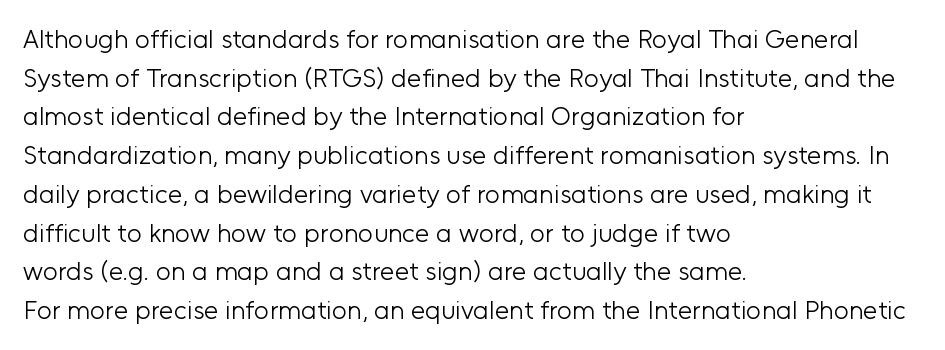
{"italic": "no", "bold": "no", "underline": "no", "align": "left", "line_spacing": "normal", "line_spacing_ratio": 1.49, "letter_spacing": "normal", "letter_spacing_em": 0.0, "glyph_px": 26}
